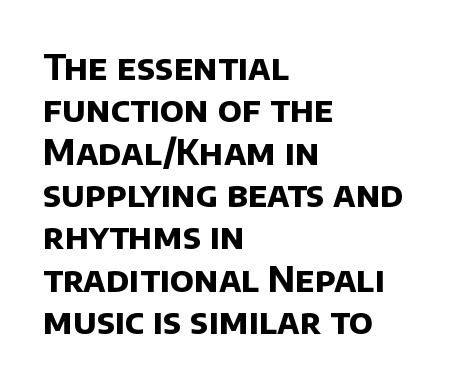
Q: Is the text bold? A: Yes.
Q: Is the typeface a serif or a sans-serif typeface? A: Sans-serif.
Q: Is the text underlined? A: No.
Q: How is the paragraph aligned? A: Left-aligned.
Q: Is the spacing between letters normal or unusually wide? A: Normal.
Q: Width (condensed, normal, or wide)? A: Normal.
Q: Stroke contrast? A: Low.
Q: x-height? A: Large.
Q: Monospaced? A: No.
